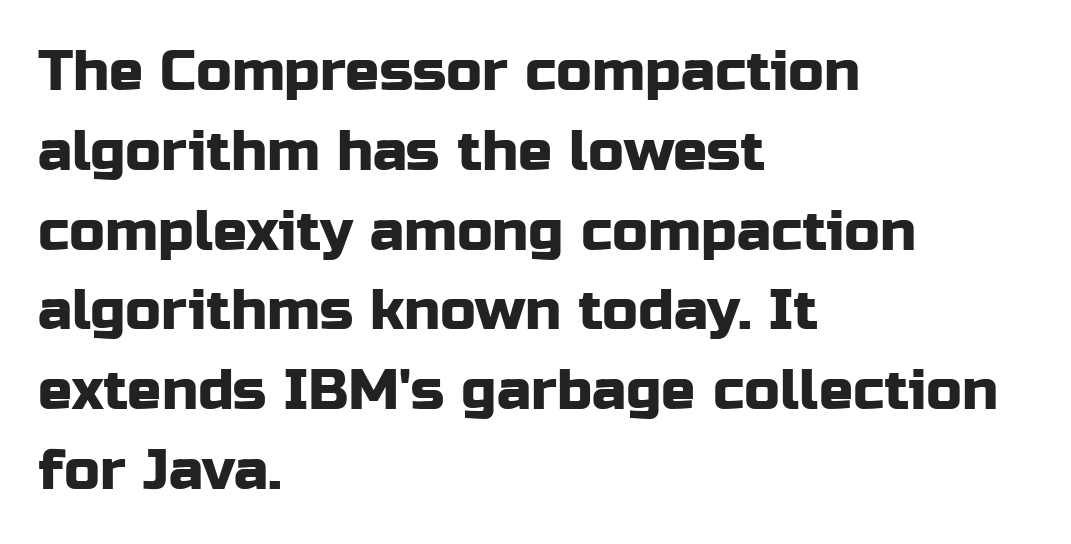
Short note: letters normally spaced. The face used here is a sans, in the tradition of grotesques and geometrics. Summary of vertical rhythm: regular, with standard interline spacing. Does the copy run flush right? No — it runs flush left.
